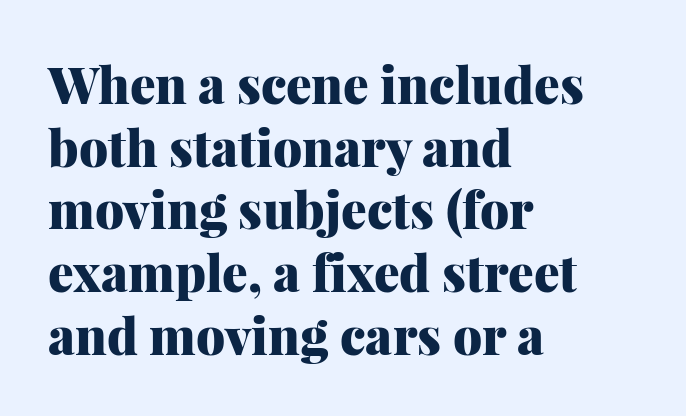
{"serif": "yes", "italic": "no", "bold": "yes", "weight": "heavy", "width": "normal", "stroke_contrast": "medium", "x_height": "medium", "monospaced": "no", "underline": "no", "align": "left", "line_spacing_ratio": 1.23, "letter_spacing": "normal", "letter_spacing_em": 0.0, "glyph_px": 51}
